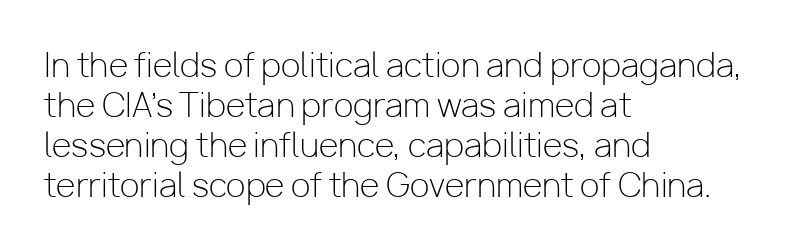
Q: Is the text bold? A: No.
Q: Is the text italic (slanted)? A: No, it is upright.
Q: Is the typeface a serif or a sans-serif typeface? A: Sans-serif.
Q: Is the text underlined? A: No.
Q: How is the paragraph aligned? A: Left-aligned.
Q: Is the spacing between letters normal or unusually wide? A: Normal.
Q: Is the spacing between lines tight, normal or loose? A: Normal.
Q: Width (condensed, normal, or wide)? A: Normal.
Q: Stroke contrast? A: Low.
Q: x-height? A: Medium.
Q: Monospaced? A: No.
